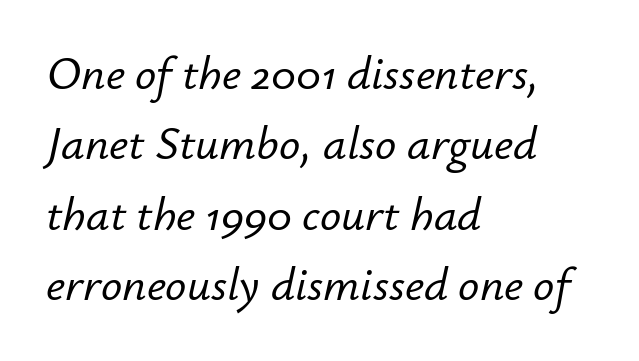
Quick note: interline space is typical. Is this a fixed-width face? No — the glyphs have proportional, varying widths. Just letters on the line, the space beneath them empty. Italic: yes, the glyphs are oblique. The rag falls on the right side of this text block. The letters sit at their default tracking, neither squeezed nor spread.
